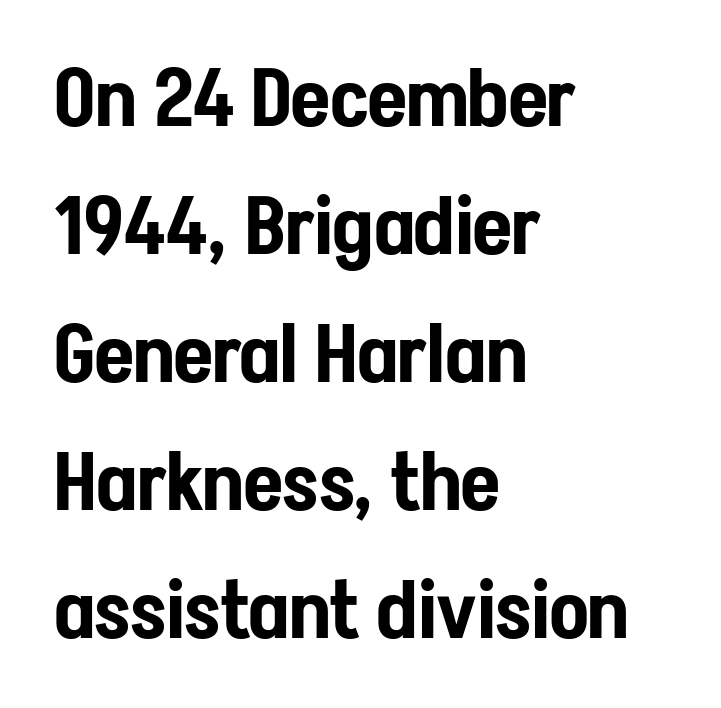
The image shows 80 px condensed sans-serif type, upright; set left-aligned, normal line spacing (1.6x), normal letter spacing, not underlined; low stroke contrast and a medium x-height.
